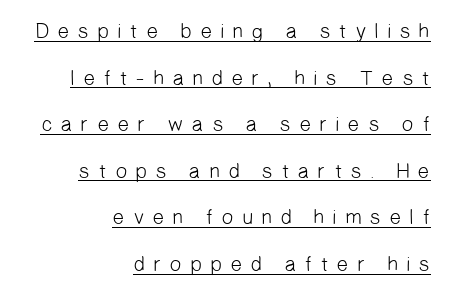
The image shows 21 px text type; set right-aligned, loose line spacing (2.22x), unusually wide letter spacing (+0.36 em), underlined.
